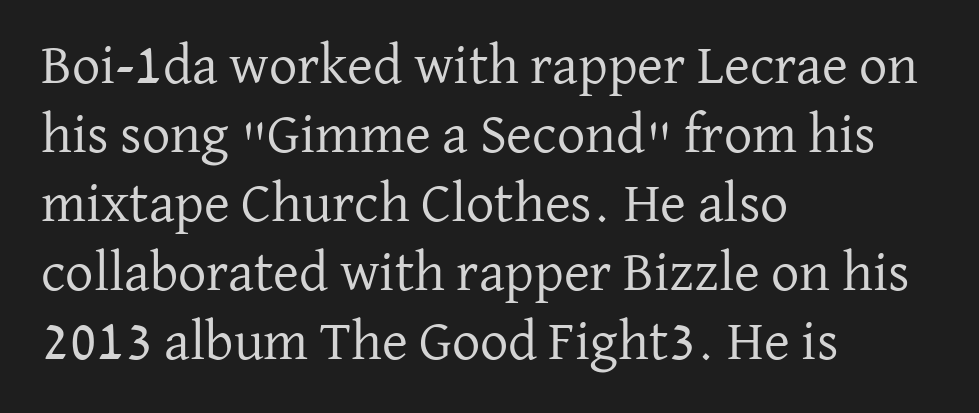
{"serif": "yes", "italic": "no", "bold": "no", "weight": "regular", "width": "normal", "stroke_contrast": "low", "x_height": "medium", "monospaced": "no", "underline": "no", "align": "left", "line_spacing_ratio": 1.23, "letter_spacing": "normal", "letter_spacing_em": 0.0, "glyph_px": 56}
